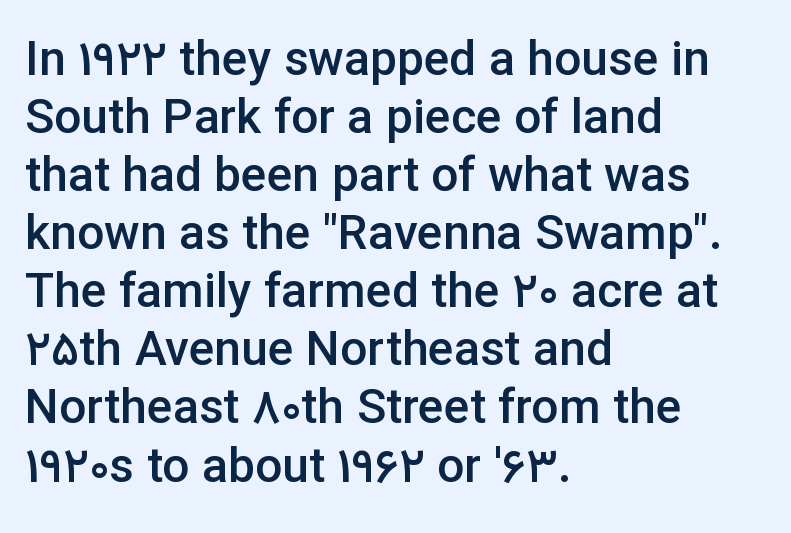
Q: Is the text bold? A: Semi-bold.
Q: Is the text italic (slanted)? A: No, it is upright.
Q: Is the typeface a serif or a sans-serif typeface? A: Sans-serif.
Q: Is the text underlined? A: No.
Q: How is the paragraph aligned? A: Left-aligned.
Q: Is the spacing between letters normal or unusually wide? A: Normal.
Q: Width (condensed, normal, or wide)? A: Normal.
Q: Stroke contrast? A: Low.
Q: x-height? A: Medium.
Q: Monospaced? A: No.
